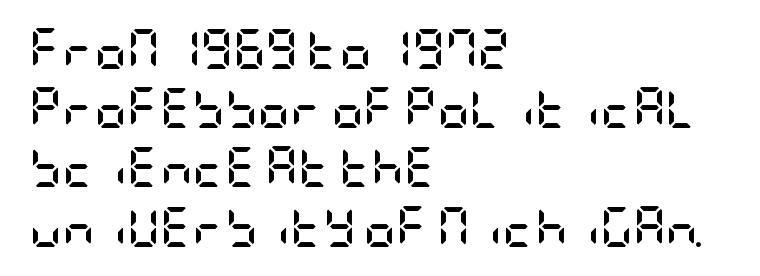
The passage shown is typeset with a sans-serif family. Spacing between characters is what you'd get straight out of the box. Italic: no, the glyphs are upright roman. The space directly below the letters is spotless. The letters are bold, with thick, heavy strokes.
